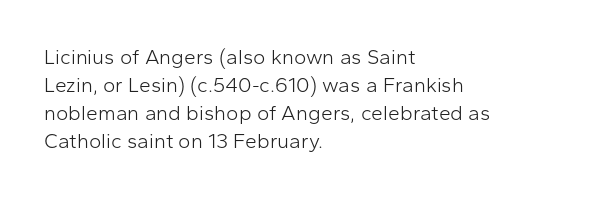
The image shows 21 px text type, upright; set left-aligned, normal line spacing (1.34x), normal letter spacing, not underlined.
